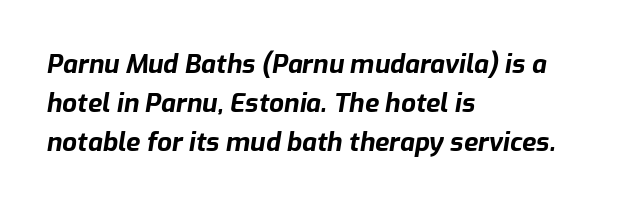
Q: Is the text bold? A: Yes.
Q: Is the text italic (slanted)? A: Yes, it leans right by about 9 degrees.
Q: Is the text underlined? A: No.
Q: How is the paragraph aligned? A: Left-aligned.
Q: Is the spacing between letters normal or unusually wide? A: Normal.
Q: Is the spacing between lines tight, normal or loose? A: Normal.
